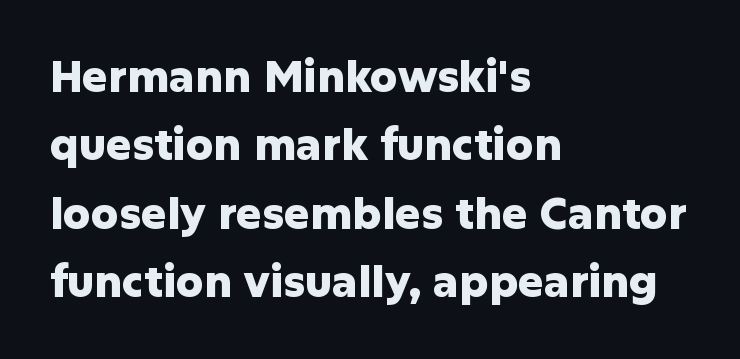
Q: Is the text bold? A: Yes.
Q: Is the text italic (slanted)? A: No, it is upright.
Q: Is the typeface a serif or a sans-serif typeface? A: Sans-serif.
Q: Is the text underlined? A: No.
Q: How is the paragraph aligned? A: Left-aligned.
Q: Is the spacing between letters normal or unusually wide? A: Normal.
Q: Is the spacing between lines tight, normal or loose? A: Normal.
Q: Width (condensed, normal, or wide)? A: Normal.
Q: Stroke contrast? A: Low.
Q: x-height? A: Medium.
Q: Monospaced? A: No.
